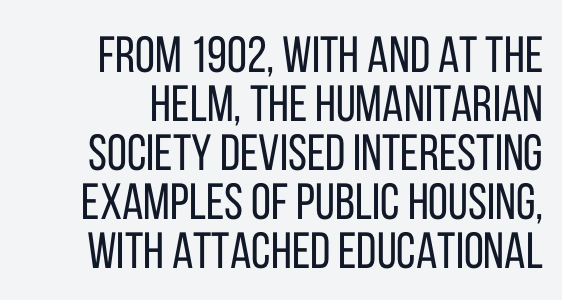
The image shows 51 px regular-weight, condensed sans-serif type, upright; set right-aligned, tight line spacing (0.96x), normal letter spacing, not underlined; low stroke contrast and a large x-height.
